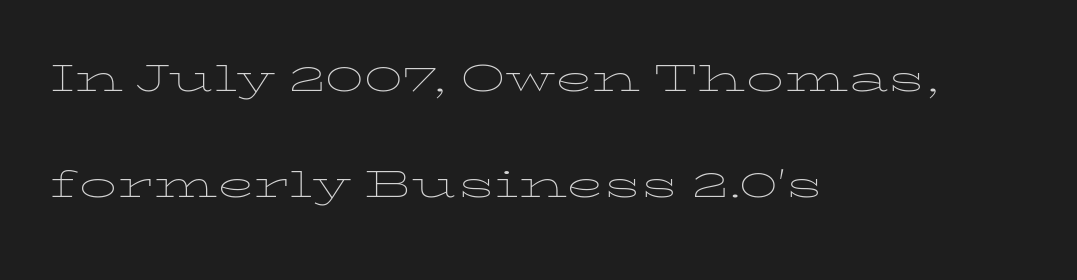
{"italic": "no", "bold": "no", "weight": "thin", "width": "wide", "stroke_contrast": "low", "x_height": "medium", "monospaced": "no", "underline": "no", "align": "left", "line_spacing": "loose", "line_spacing_ratio": 2.13, "letter_spacing": "normal", "letter_spacing_em": 0.0, "glyph_px": 50}
